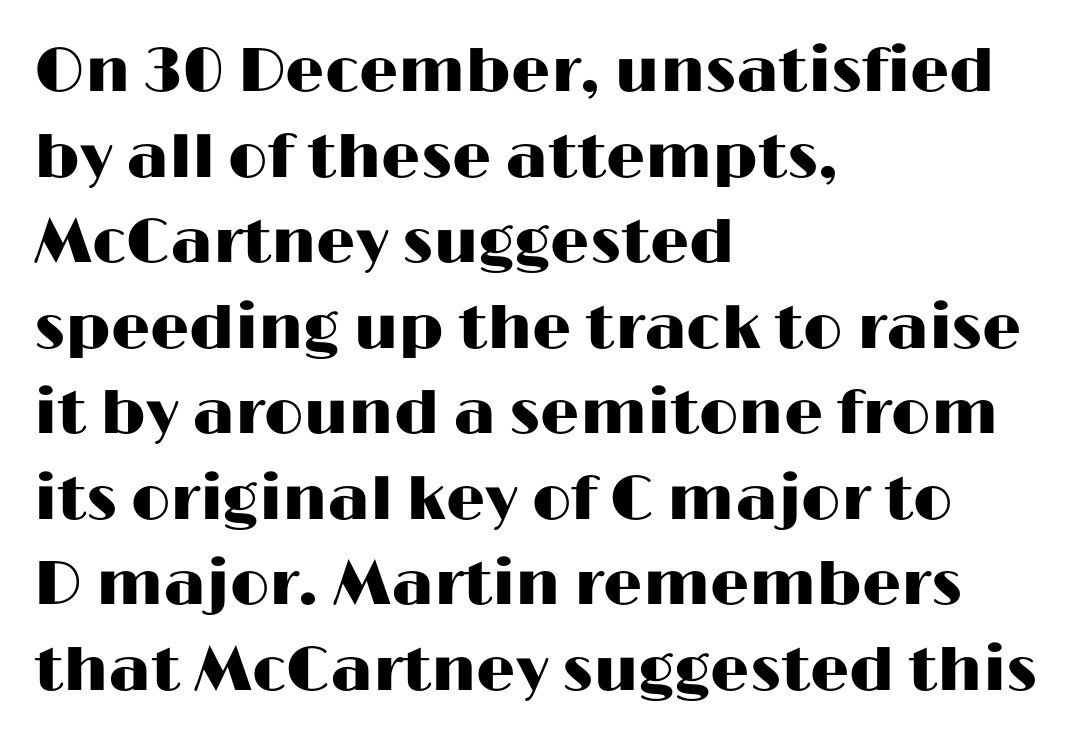
Check where the strokes stop: nothing finishes them off — pure sans. If you drew a line through each stem, it would be perfectly vertical. The baseline area is clear. The rendering keeps characters at their native spacing. Short and long lines alike share a common starting point at left.
